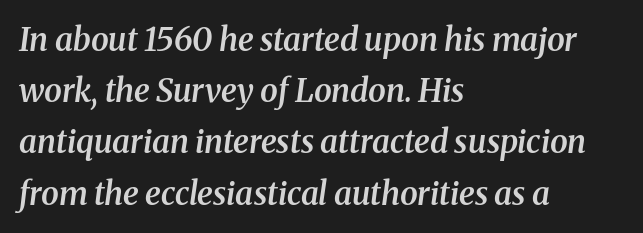
Is the type bold? Partly — it's a semibold, heavier than regular but not fully bold. Horizontal alignment here is leftward, the default for most running prose. When letters slant like this, we call the style italic. Has an underline been added? It has not.
